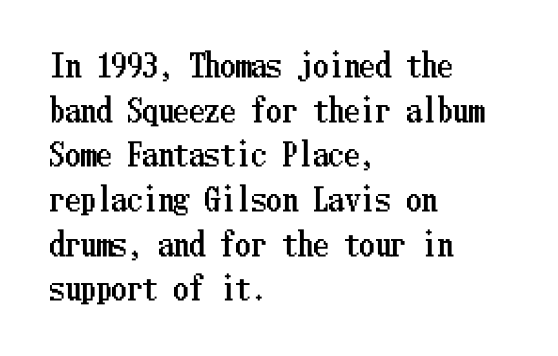
{"italic": "no", "width": "condensed", "stroke_contrast": "low", "x_height": "medium", "underline": "no", "align": "left", "line_spacing": "normal", "line_spacing_ratio": 1.44, "letter_spacing": "normal", "letter_spacing_em": 0.0, "glyph_px": 31}
